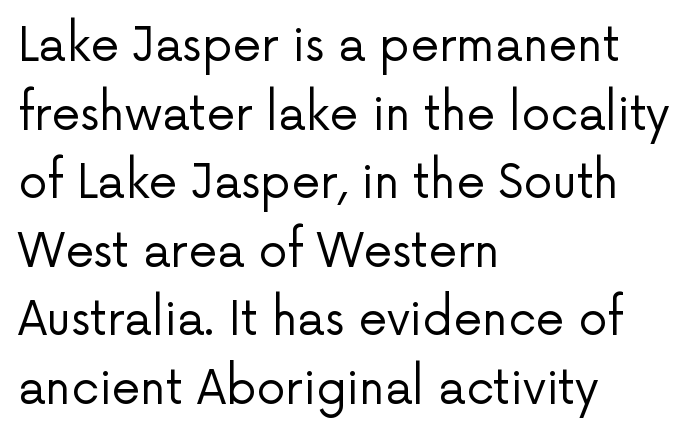
Q: Is the text bold? A: No.
Q: Is the text italic (slanted)? A: No, it is upright.
Q: Is the typeface a serif or a sans-serif typeface? A: Sans-serif.
Q: Is the text underlined? A: No.
Q: How is the paragraph aligned? A: Left-aligned.
Q: Is the spacing between letters normal or unusually wide? A: Normal.
Q: Is the spacing between lines tight, normal or loose? A: Normal.
Q: Width (condensed, normal, or wide)? A: Normal.
Q: Stroke contrast? A: Low.
Q: x-height? A: Medium.
Q: Monospaced? A: No.
